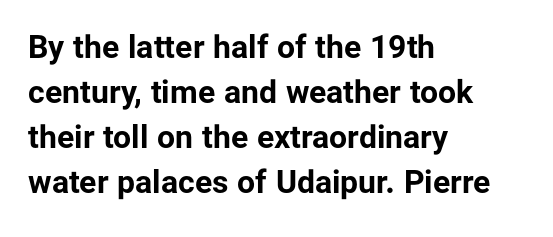
{"serif": "no", "italic": "no", "bold": "yes", "weight": "bold", "width": "normal", "stroke_contrast": "low", "x_height": "medium", "monospaced": "no", "underline": "no", "align": "left", "line_spacing": "normal", "line_spacing_ratio": 1.41, "letter_spacing": "normal", "letter_spacing_em": 0.0, "glyph_px": 32}
